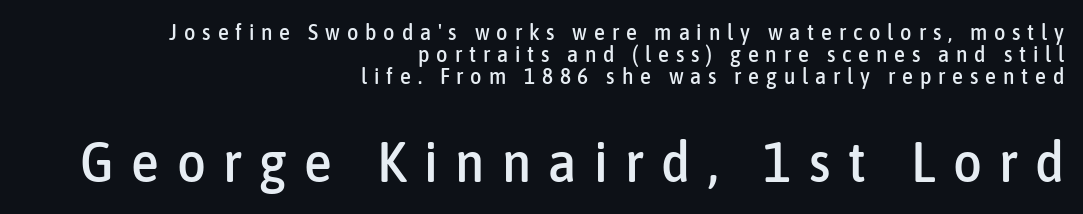
Q: Is the text italic (slanted)? A: No, it is upright.
Q: Is the typeface a serif or a sans-serif typeface? A: Sans-serif.
Q: Is the text underlined? A: No.
Q: How is the paragraph aligned? A: Right-aligned.
Q: Is the spacing between letters normal or unusually wide? A: Unusually wide.
Q: Is the spacing between lines tight, normal or loose? A: Tight.
Q: Which block of text is set in a larger size, the first (top) or the second (bottom)? A: The second (bottom) one.
Q: Width (condensed, normal, or wide)? A: Condensed.
Q: Stroke contrast? A: Low.
Q: x-height? A: Medium.
Q: Monospaced? A: No.
